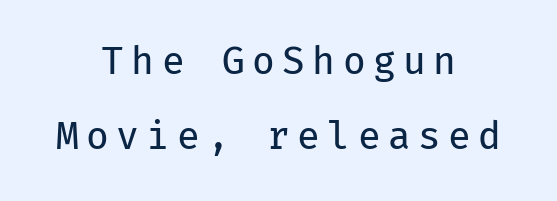
The image shows 37 px regular-weight sans-serif type, upright, monospaced; set centered, loose line spacing (2.03x), unusually wide letter spacing (+0.2 em), not underlined; low stroke contrast and a medium x-height.
